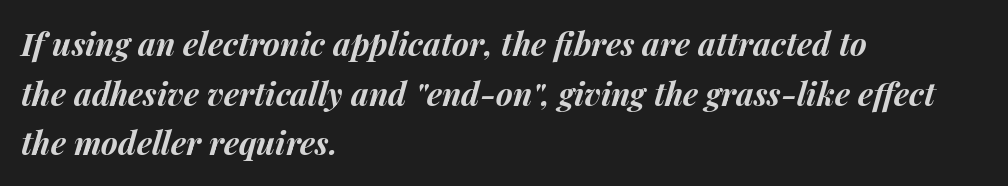
The image shows 32 px bold type, italic (leaning right); set left-aligned, normal line spacing (1.55x), normal letter spacing, not underlined; medium stroke contrast and a medium x-height.
